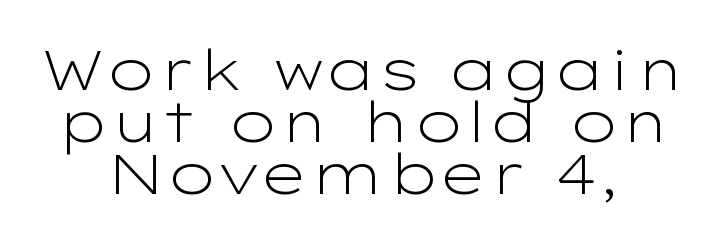
No feet cap the strokes, marking this as sans-serif type. The block of text is dense from top to bottom, with scant space between rows. Do the letters lean? They stand straight. These lines are centered, leaving both edges ragged. Is the type heavy? It reads as light-to-regular instead. The rendering uses natural spacing where letterforms have individual widths.
